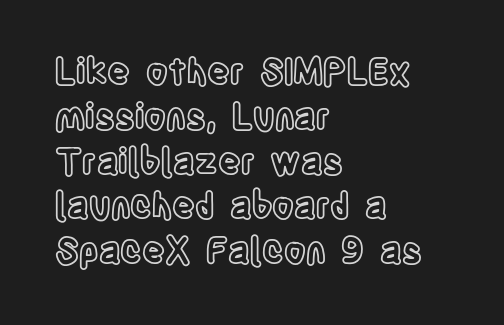
Q: Is the text italic (slanted)? A: No, it is upright.
Q: Is the text underlined? A: No.
Q: How is the paragraph aligned? A: Left-aligned.
Q: Is the spacing between letters normal or unusually wide? A: Normal.
Q: Is the spacing between lines tight, normal or loose? A: Normal.
Q: Width (condensed, normal, or wide)? A: Condensed.
Q: x-height? A: Large.
Q: Monospaced? A: No.
